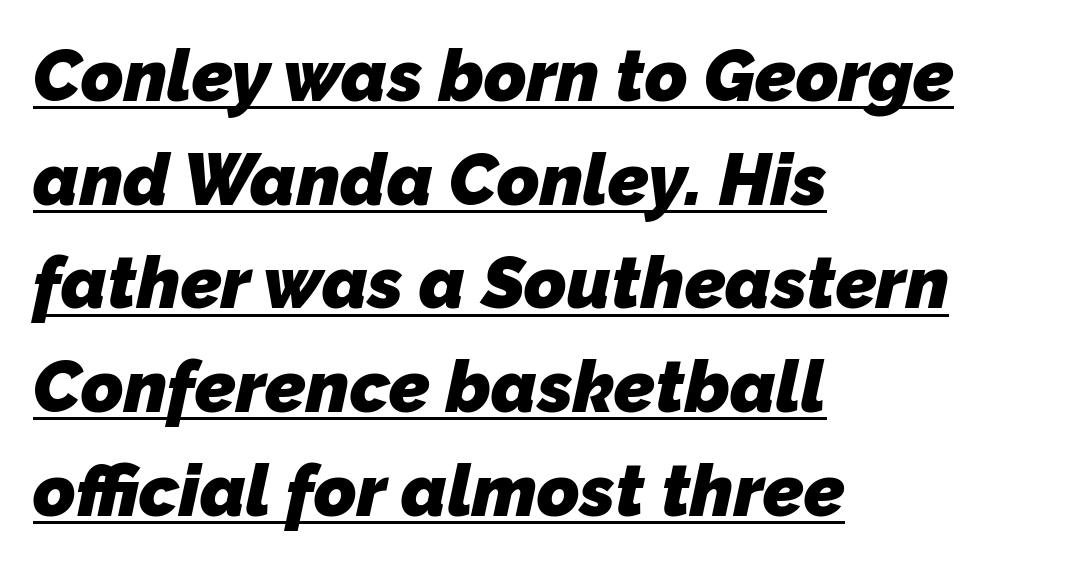
{"serif": "no", "bold": "yes", "weight": "heavy", "width": "normal", "stroke_contrast": "low", "x_height": "medium", "monospaced": "no", "underline": "yes", "align": "left", "line_spacing": "normal", "line_spacing_ratio": 1.44, "letter_spacing": "normal", "letter_spacing_em": 0.0, "glyph_px": 72}
